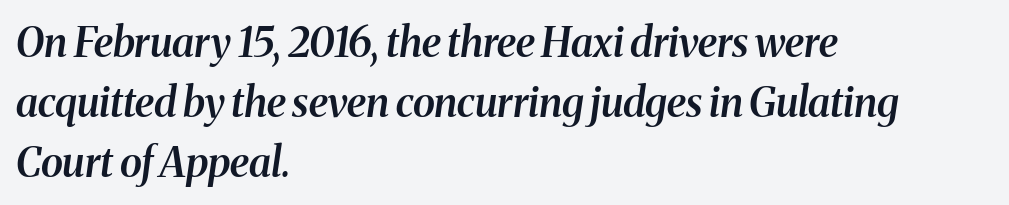
The image shows 41 px semibold serif type, italic (leaning right); set left-aligned, normal line spacing (1.46x), normal letter spacing, not underlined; medium stroke contrast and a medium x-height.
